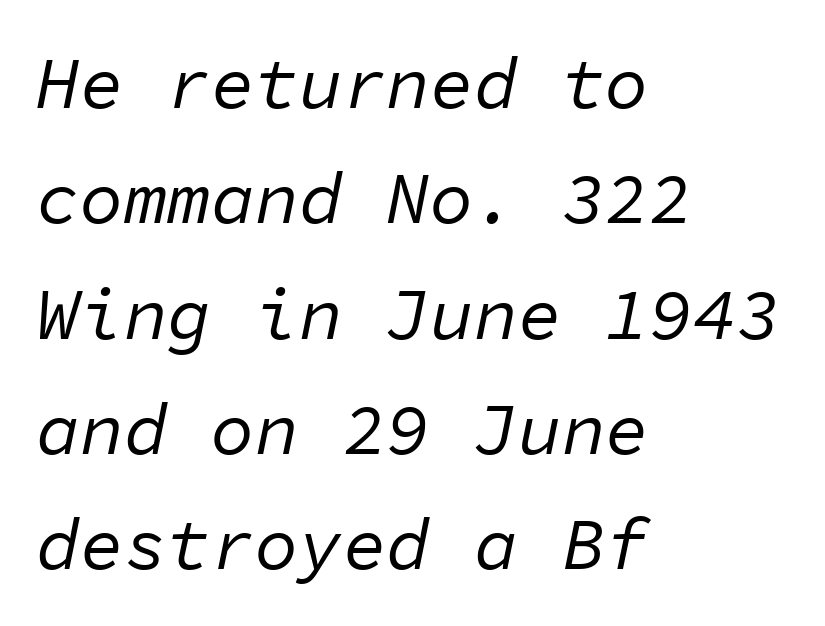
The image shows 73 px regular-weight type, italic (leaning right), monospaced; set left-aligned, normal line spacing (1.58x), normal letter spacing, not underlined; low stroke contrast and a medium x-height.
